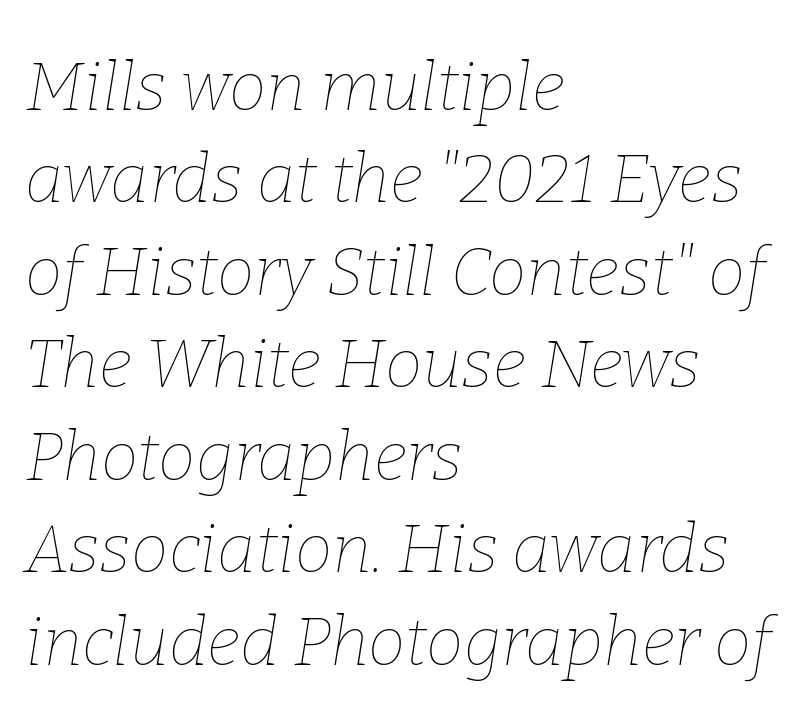
Here the glyphs are tracked normally, forming tight word shapes. These lines stack with their left ends in a neat column. Note the varied advance widths — an 'i' is clearly narrower than an 'm'. The block of text has a typical density, with ordinary space between rows.
